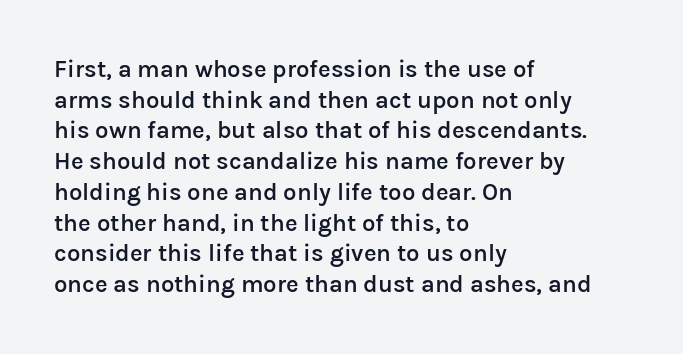
The image shows 24 px text type, upright; set left-aligned, normal line spacing (1.28x), normal letter spacing, not underlined.
